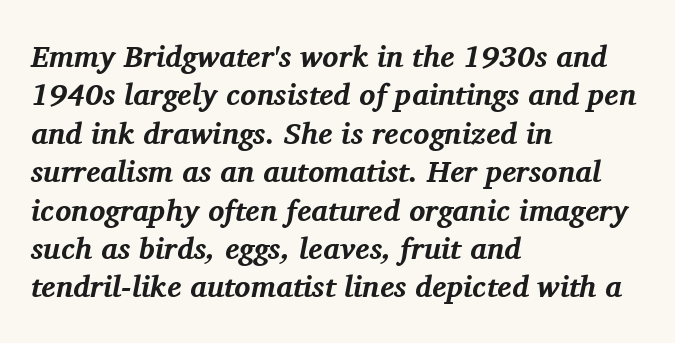
{"serif": "yes", "italic": "yes", "lean": "right", "slant_degrees": 11, "bold": "yes", "weight": "bold", "width": "normal", "stroke_contrast": "medium", "x_height": "medium", "monospaced": "no", "underline": "no", "align": "left", "line_spacing": "normal", "line_spacing_ratio": 1.28, "letter_spacing": "normal", "letter_spacing_em": 0.0, "glyph_px": 30}
